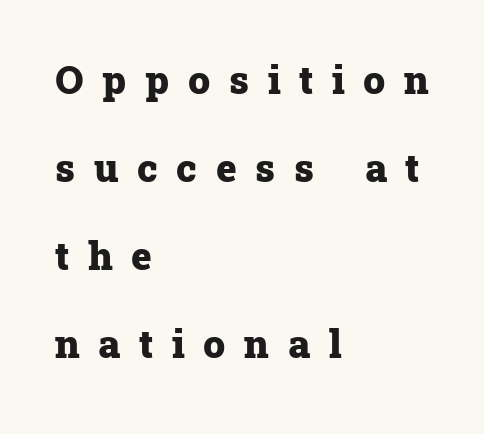
The image shows 39 px heavy serif type, upright; set left-aligned, loose line spacing (2.26x), unusually wide letter spacing (+0.48 em), not underlined; low stroke contrast and a medium x-height.
